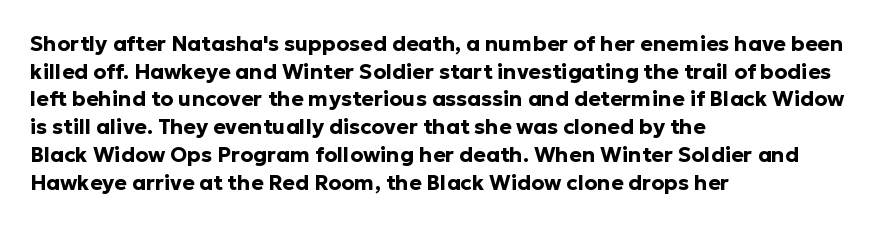
The image shows 21 px bold type, upright; set left-aligned, normal line spacing (1.32x), normal letter spacing, not underlined.
